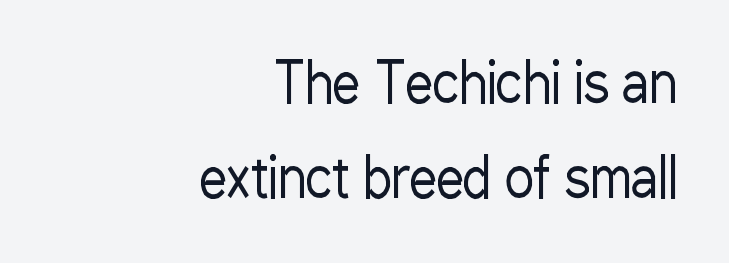
{"serif": "no", "italic": "no", "bold": "no", "weight": "regular", "width": "condensed", "stroke_contrast": "low", "x_height": "medium", "monospaced": "no", "underline": "no", "align": "right", "line_spacing_ratio": 1.73, "letter_spacing": "normal", "letter_spacing_em": 0.0, "glyph_px": 55}
